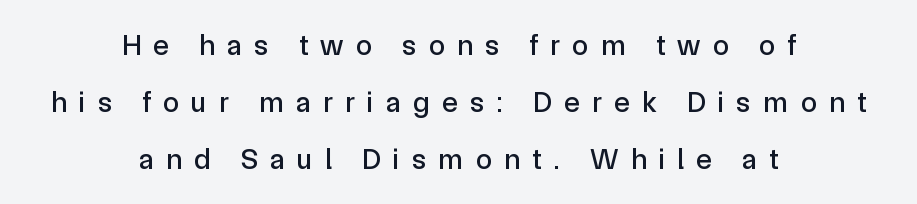
Q: Is the text italic (slanted)? A: No, it is upright.
Q: Is the typeface a serif or a sans-serif typeface? A: Sans-serif.
Q: Is the text underlined? A: No.
Q: How is the paragraph aligned? A: Centered.
Q: Is the spacing between letters normal or unusually wide? A: Unusually wide.
Q: Is the spacing between lines tight, normal or loose? A: Loose.
Q: Width (condensed, normal, or wide)? A: Normal.
Q: x-height? A: Medium.
Q: Monospaced? A: No.
